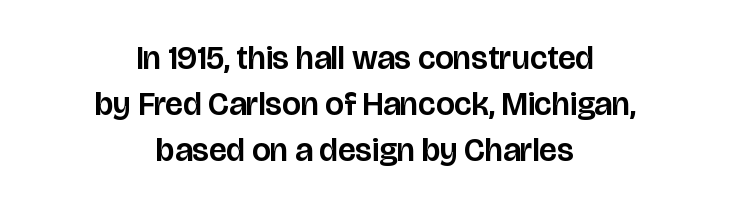
The image shows 33 px sans-serif type, upright; set centered, normal line spacing (1.39x), normal letter spacing, not underlined; low stroke contrast and a large x-height.
